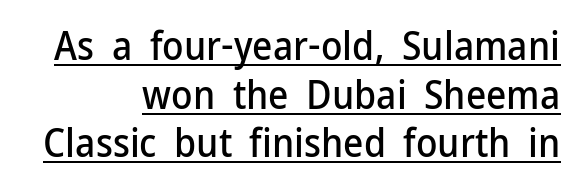
You can tell it's not italic because the verticals are truly vertical. A flush-right, rag-left setting is used for this passage. The letterforms sit shoulder to shoulder at normal distance. The rendering uses a moderate line-height, typical for paragraphs.
